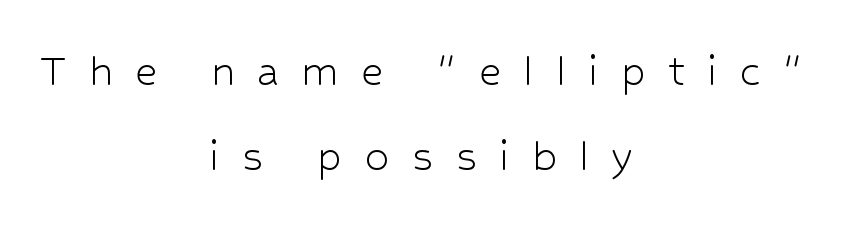
Q: Is the text bold? A: No.
Q: Is the text italic (slanted)? A: No, it is upright.
Q: Is the typeface a serif or a sans-serif typeface? A: Sans-serif.
Q: Is the text underlined? A: No.
Q: How is the paragraph aligned? A: Centered.
Q: Is the spacing between letters normal or unusually wide? A: Unusually wide.
Q: Width (condensed, normal, or wide)? A: Normal.
Q: Stroke contrast? A: Low.
Q: x-height? A: Medium.
Q: Monospaced? A: No.
